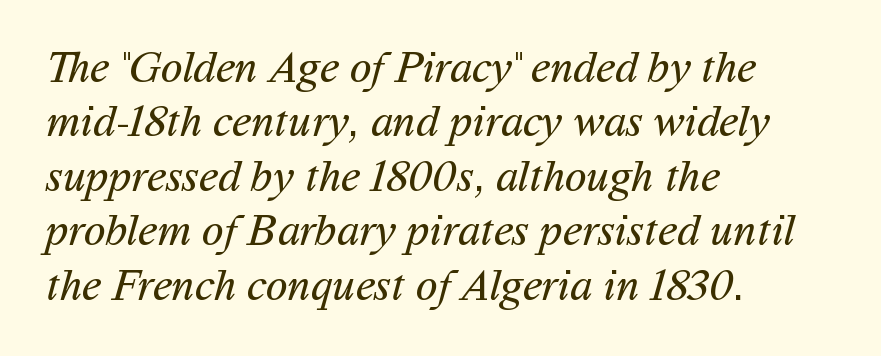
Q: Is the text bold? A: No.
Q: Is the typeface a serif or a sans-serif typeface? A: Sans-serif.
Q: Is the text underlined? A: No.
Q: How is the paragraph aligned? A: Left-aligned.
Q: Is the spacing between letters normal or unusually wide? A: Normal.
Q: Width (condensed, normal, or wide)? A: Normal.
Q: Stroke contrast? A: Medium.
Q: x-height? A: Medium.
Q: Monospaced? A: No.
